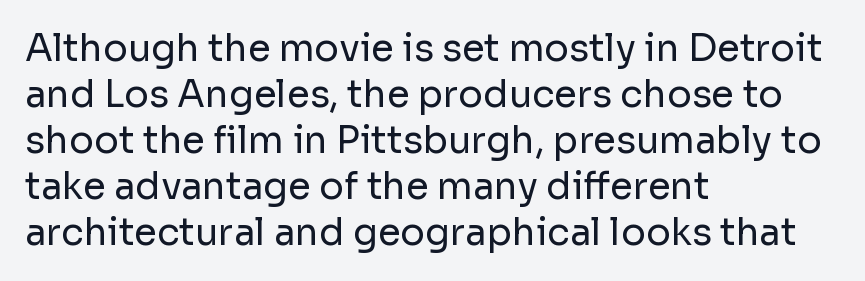
The image shows 37 px regular-weight sans-serif type, upright; set left-aligned, line spacing 1.24x, normal letter spacing, not underlined; low stroke contrast and a medium x-height.
